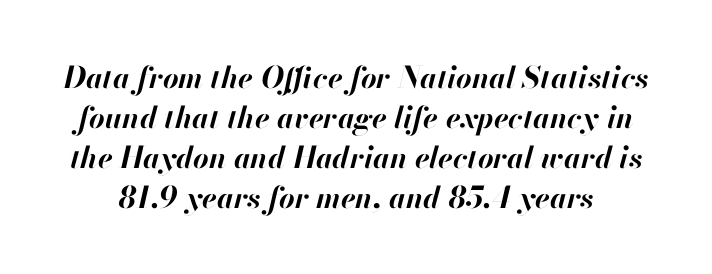
Vertically, the passage feels balanced, rows spaced as you'd expect. The letters are slanted; this is an italic face. Each word holds together tightly as a unit, with standard inter-letter gaps. The rendering uses natural spacing where letterforms have individual widths. Caption: bold face, heavy strokes. Descenders hang freely into open space.
